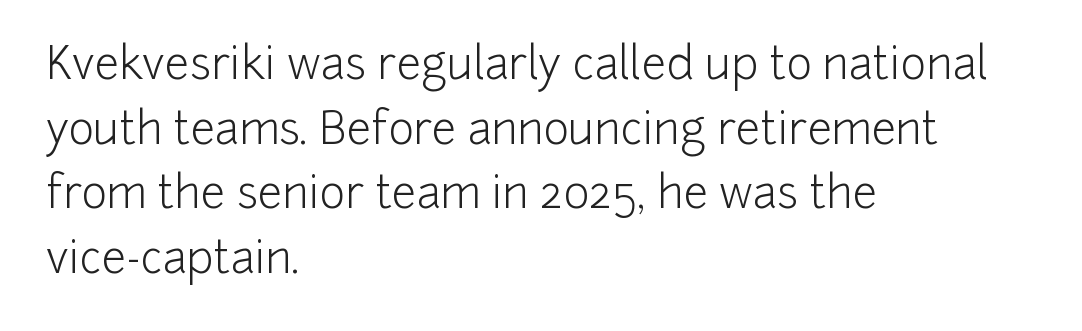
Q: Is the text bold? A: No.
Q: Is the text italic (slanted)? A: No, it is upright.
Q: Is the typeface a serif or a sans-serif typeface? A: Sans-serif.
Q: Is the text underlined? A: No.
Q: How is the paragraph aligned? A: Left-aligned.
Q: Is the spacing between letters normal or unusually wide? A: Normal.
Q: Is the spacing between lines tight, normal or loose? A: Normal.
Q: Width (condensed, normal, or wide)? A: Normal.
Q: Stroke contrast? A: Low.
Q: x-height? A: Medium.
Q: Monospaced? A: No.
